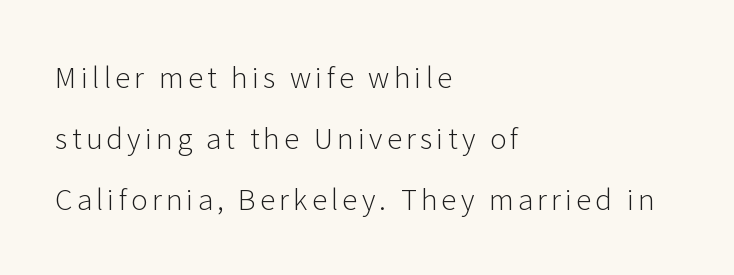
Q: Is the text bold? A: No.
Q: Is the text italic (slanted)? A: No, it is upright.
Q: Is the typeface a serif or a sans-serif typeface? A: Sans-serif.
Q: Is the text underlined? A: No.
Q: How is the paragraph aligned? A: Left-aligned.
Q: Is the spacing between lines tight, normal or loose? A: Loose.
Q: Width (condensed, normal, or wide)? A: Normal.
Q: Stroke contrast? A: Low.
Q: x-height? A: Medium.
Q: Monospaced? A: No.
